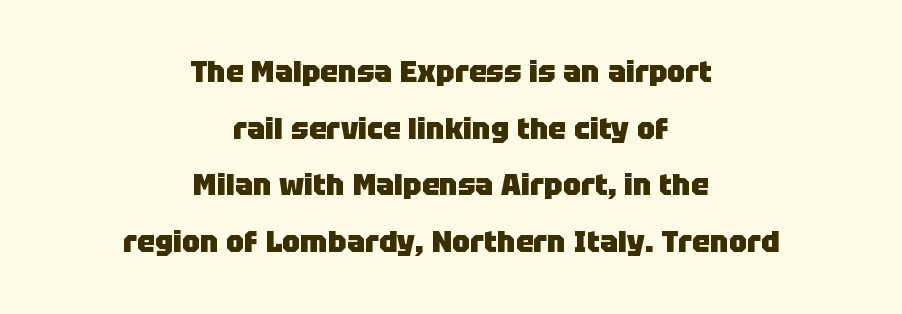
The image shows 30 px heavy sans-serif type, upright; set centered, line spacing 1.89x, normal letter spacing, not underlined; low stroke contrast and a large x-height.
